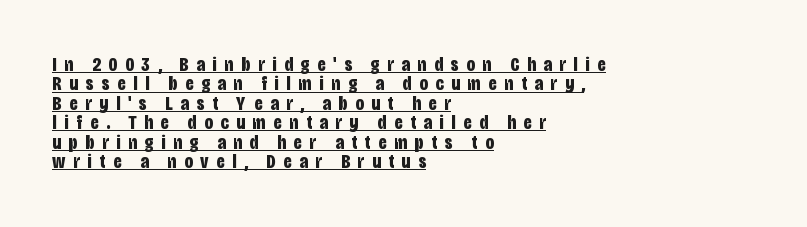
{"italic": "no", "bold": "yes", "underline": "yes", "align": "left", "line_spacing": "tight", "line_spacing_ratio": 0.97, "letter_spacing": "wide", "letter_spacing_em": 0.39, "glyph_px": 20}
